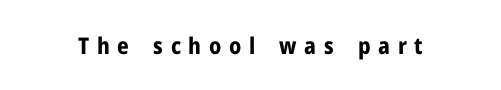
{"italic": "no", "bold": "yes", "underline": "no", "letter_spacing": "wide", "letter_spacing_em": 0.33, "glyph_px": 23}
